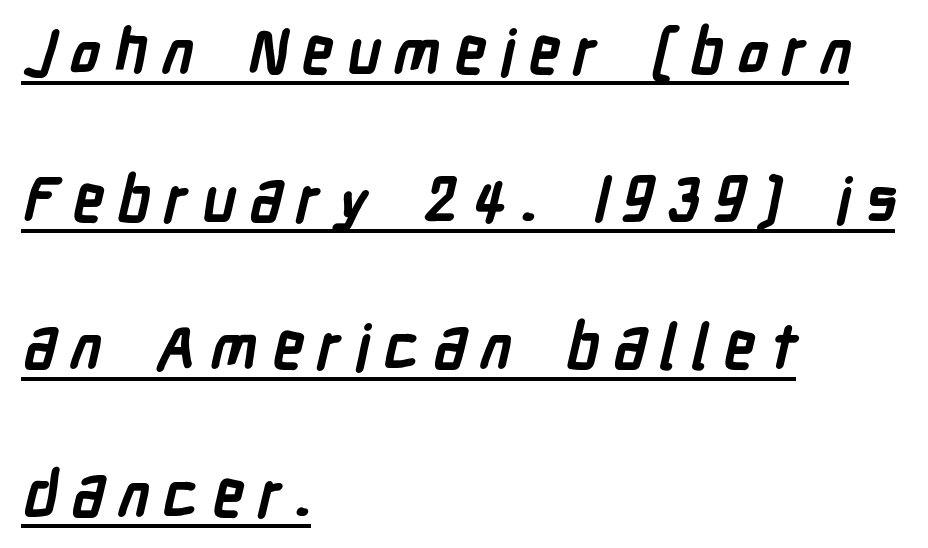
{"serif": "no", "bold": "yes", "weight": "semibold", "width": "condensed", "stroke_contrast": "low", "x_height": "medium", "monospaced": "no", "underline": "yes", "align": "left", "line_spacing": "loose", "line_spacing_ratio": 2.38, "letter_spacing": "wide", "letter_spacing_em": 0.22, "glyph_px": 62}
